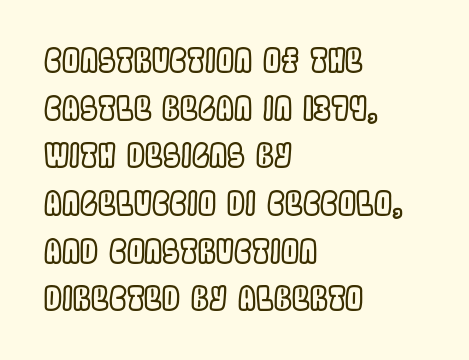
Visually the block forms a straight wall on the left and a jagged coastline on the right. The letters stand straight up with perfectly vertical stems. Observe the ordinary spacing: letters are neighbours, not strangers. Plain, unruled lines of type. The passage shown stacks its lines at a standard gap. The letters advance in unequal steps, a hallmark of proportional type.
